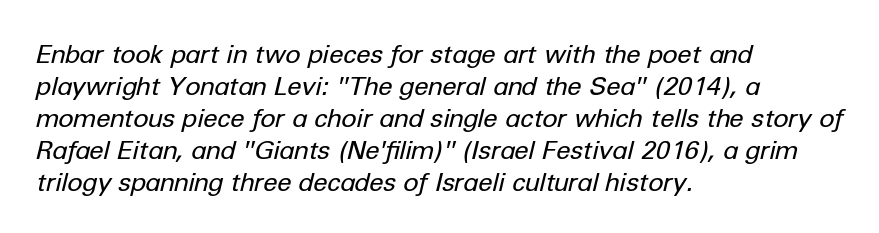
{"italic": "yes", "lean": "right", "slant_degrees": 12, "bold": "no", "underline": "no", "align": "left", "line_spacing_ratio": 1.23, "letter_spacing": "normal", "letter_spacing_em": 0.0, "glyph_px": 26}
